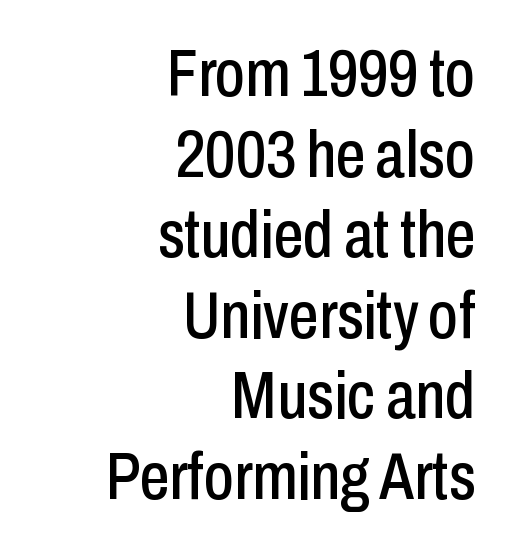
The image shows 66 px condensed sans-serif type, upright; set right-aligned, line spacing 1.22x, normal letter spacing, not underlined; low stroke contrast and a medium x-height.
